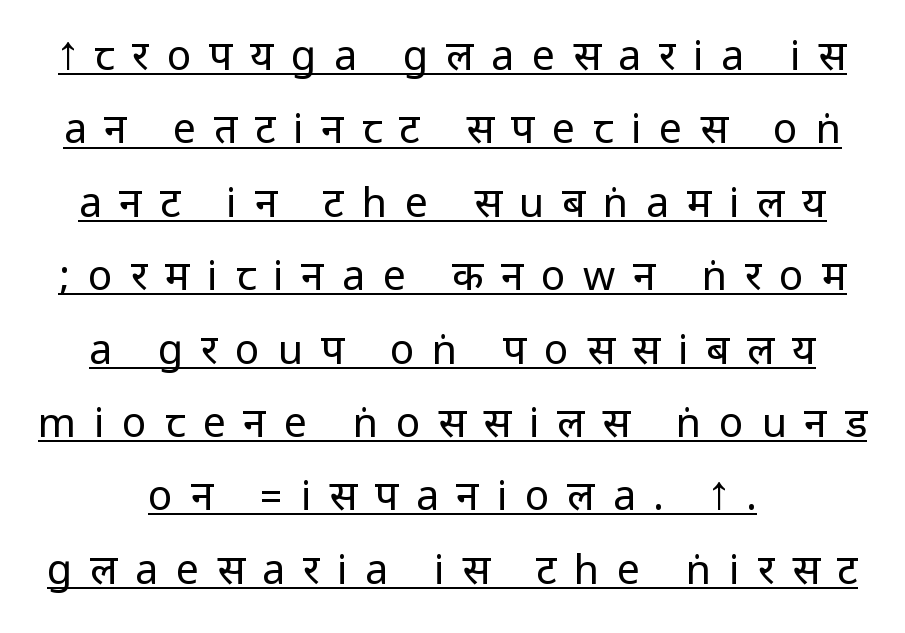
The image shows 41 px regular-weight, condensed sans-serif type, upright; set line spacing 1.79x, unusually wide letter spacing (+0.43 em), underlined; low stroke contrast.
